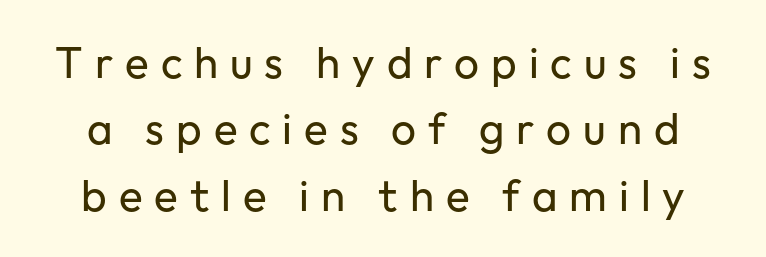
{"serif": "no", "italic": "no", "bold": "no", "weight": "regular", "width": "normal", "stroke_contrast": "low", "x_height": "medium", "monospaced": "no", "underline": "no", "line_spacing": "normal", "line_spacing_ratio": 1.51, "letter_spacing": "wide", "letter_spacing_em": 0.27, "glyph_px": 44}
